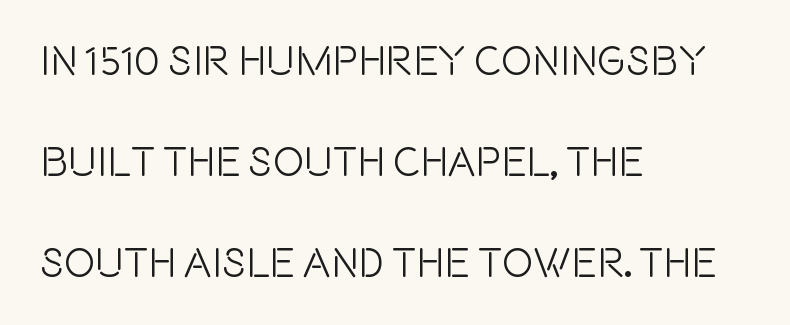
In terms of letterspacing, this is plain default setting. I'd call this a sans setting — the letters go barefoot. Successive baselines arrive slowly, with a big drop between each. Vertical strokes here are truly vertical. Looks like regular typesetting: each glyph gets only the width it needs. The space beneath each line is pristine and unruled.
